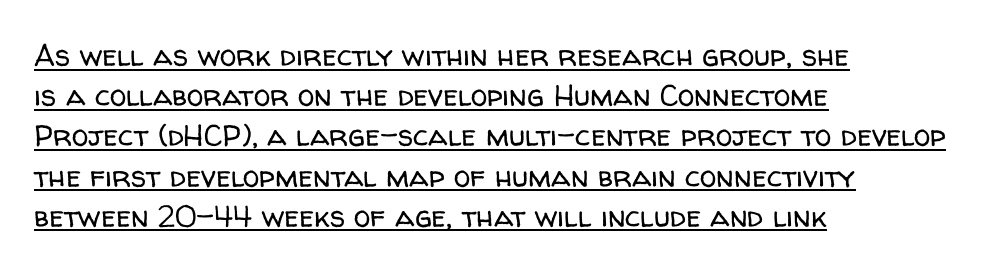
The letters sit at their default tracking, neither squeezed nor spread. The strokes are not fattened; the text isn't bold. Character widths vary here, with narrow letters taking less room than wide ones. What kind of face is this? One without serifs — a sans. Underlining? Definitely there. Regarding leading, the lines here are spaced in the standard way.
